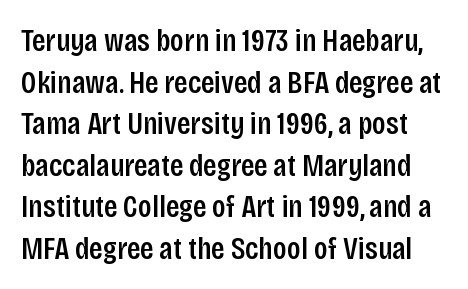
The image shows 32 px semibold, condensed sans-serif type, upright; set normal line spacing (1.3x), normal letter spacing, not underlined; low stroke contrast and a large x-height.
